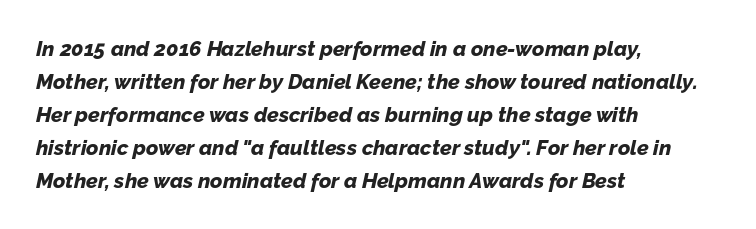
In terms of leading, this rendering sits right in the middle. Rule under the text: the space is simply empty. Observe the ordinary spacing: letters are neighbours, not strangers. Yep, that's italic — everything's leaning.
